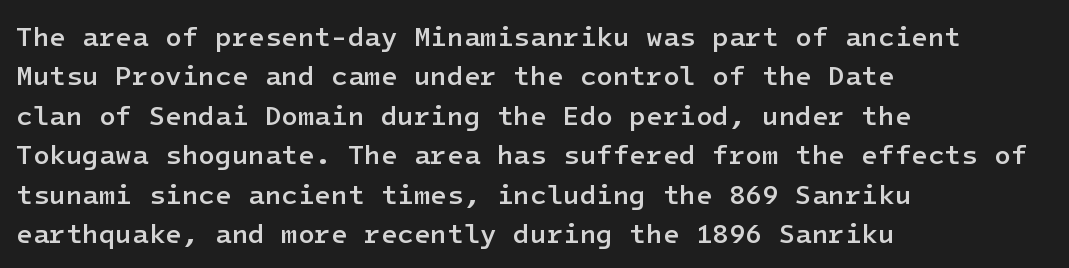
The line texture is even and compact thanks to regular tracking. The vertical gap from one line to the next is medium. It's the straight-up-and-down kind of type. I'd describe the lettering as semibold — firm but not a full bold. Layout note: lines flush left. Words float on clear page, feet unadorned.
